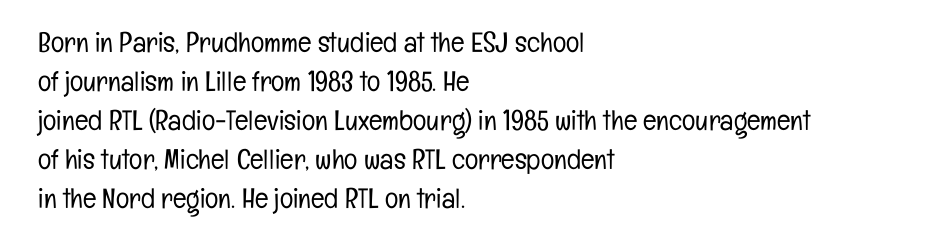
{"serif": "no", "italic": "no", "bold": "no", "weight": "light", "width": "condensed", "stroke_contrast": "low", "x_height": "medium", "monospaced": "no", "underline": "no", "align": "left", "line_spacing": "normal", "line_spacing_ratio": 1.39, "letter_spacing": "normal", "letter_spacing_em": 0.0, "glyph_px": 28}
